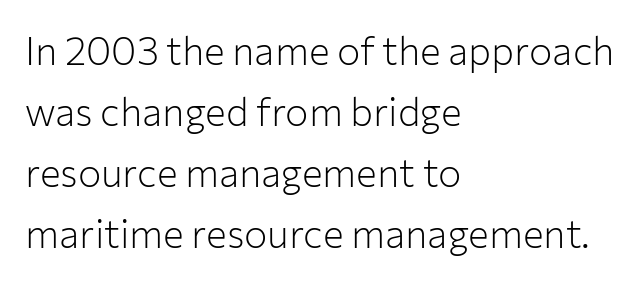
{"serif": "no", "italic": "no", "bold": "no", "weight": "light", "width": "normal", "stroke_contrast": "low", "x_height": "medium", "monospaced": "no", "underline": "no", "align": "left", "line_spacing": "normal", "line_spacing_ratio": 1.56, "letter_spacing": "normal", "letter_spacing_em": 0.0, "glyph_px": 39}
